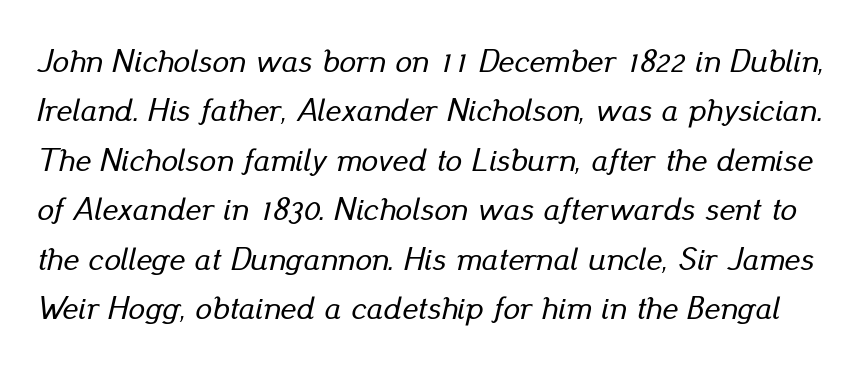
{"italic": "yes", "lean": "right", "slant_degrees": 13, "width": "normal", "stroke_contrast": "low", "x_height": "small", "monospaced": "no", "underline": "no", "line_spacing": "normal", "line_spacing_ratio": 1.5, "letter_spacing": "normal", "letter_spacing_em": 0.0, "glyph_px": 33}
